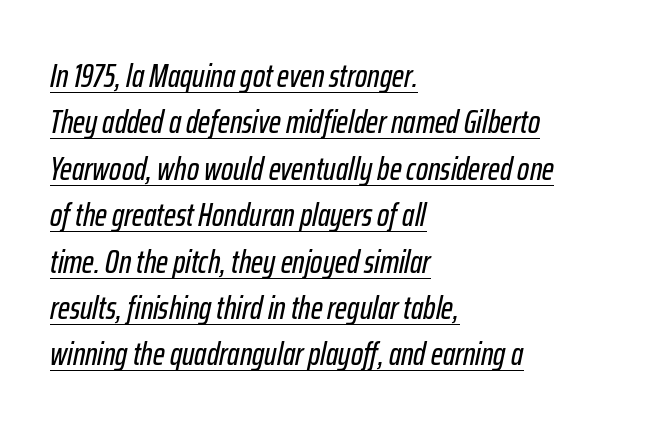
{"italic": "yes", "lean": "right", "slant_degrees": 12, "width": "condensed", "stroke_contrast": "low", "x_height": "medium", "monospaced": "no", "underline": "yes", "align": "left", "line_spacing": "normal", "line_spacing_ratio": 1.45, "letter_spacing": "normal", "letter_spacing_em": 0.0, "glyph_px": 32}
